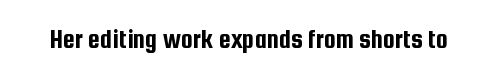
Q: Is the text italic (slanted)? A: No, it is upright.
Q: Is the text underlined? A: No.
Q: Is the spacing between letters normal or unusually wide? A: Normal.
